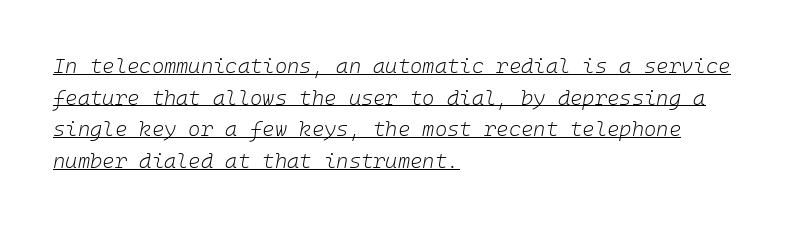
Q: Is the text bold? A: No.
Q: Is the text italic (slanted)? A: Yes, it leans right by about 10 degrees.
Q: Is the text underlined? A: Yes.
Q: How is the paragraph aligned? A: Left-aligned.
Q: Is the spacing between letters normal or unusually wide? A: Normal.
Q: Is the spacing between lines tight, normal or loose? A: Normal.
